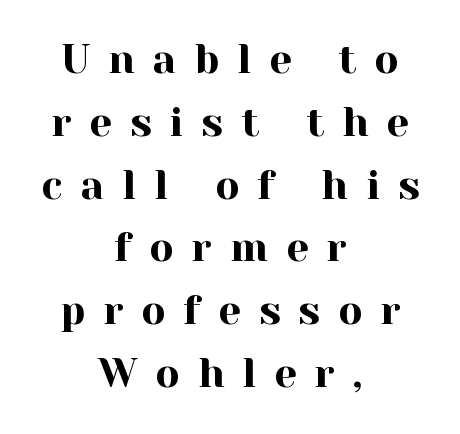
Q: Is the text italic (slanted)? A: No, it is upright.
Q: Is the typeface a serif or a sans-serif typeface? A: Serif.
Q: Is the text underlined? A: No.
Q: How is the paragraph aligned? A: Centered.
Q: Is the spacing between letters normal or unusually wide? A: Unusually wide.
Q: Is the spacing between lines tight, normal or loose? A: Normal.
Q: Width (condensed, normal, or wide)? A: Normal.
Q: x-height? A: Medium.
Q: Monospaced? A: No.
